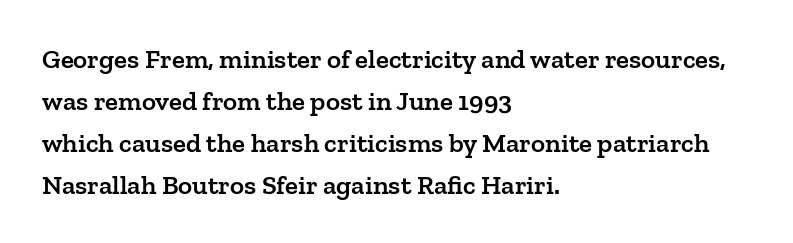
The image shows 27 px text type, upright; set left-aligned, normal line spacing (1.55x), normal letter spacing, not underlined.
